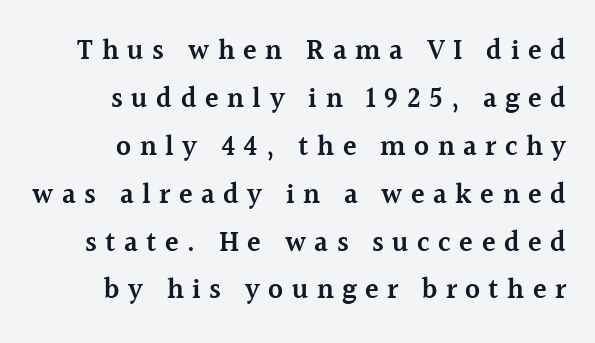
Q: Is the text bold? A: Semi-bold.
Q: Is the text italic (slanted)? A: No, it is upright.
Q: Is the typeface a serif or a sans-serif typeface? A: Serif.
Q: Is the text underlined? A: No.
Q: How is the paragraph aligned? A: Right-aligned.
Q: Is the spacing between letters normal or unusually wide? A: Unusually wide.
Q: Width (condensed, normal, or wide)? A: Normal.
Q: x-height? A: Medium.
Q: Monospaced? A: No.
